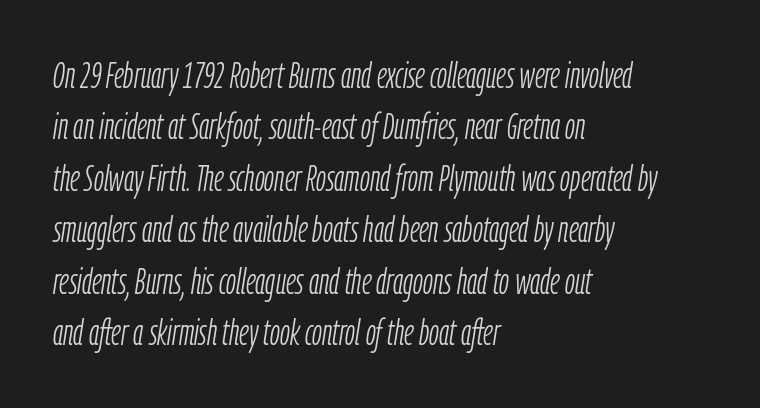
The image shows 36 px light, condensed type, italic (leaning right); set left-aligned, normal line spacing (1.43x), normal letter spacing, not underlined; low stroke contrast and a medium x-height.
